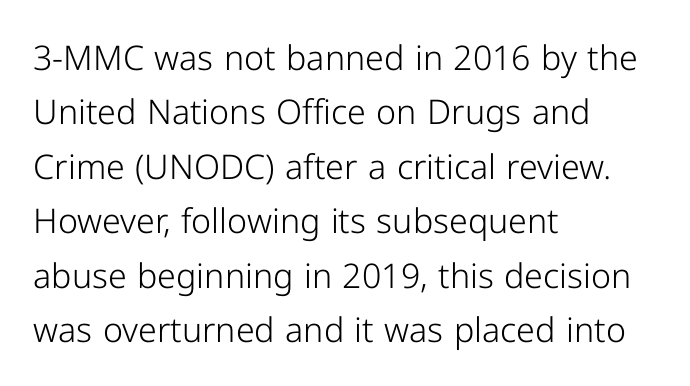
Q: Is the text bold? A: No.
Q: Is the text italic (slanted)? A: No, it is upright.
Q: Is the typeface a serif or a sans-serif typeface? A: Sans-serif.
Q: Is the text underlined? A: No.
Q: How is the paragraph aligned? A: Left-aligned.
Q: Is the spacing between letters normal or unusually wide? A: Normal.
Q: Is the spacing between lines tight, normal or loose? A: Normal.
Q: Width (condensed, normal, or wide)? A: Normal.
Q: Stroke contrast? A: Low.
Q: x-height? A: Medium.
Q: Monospaced? A: No.
